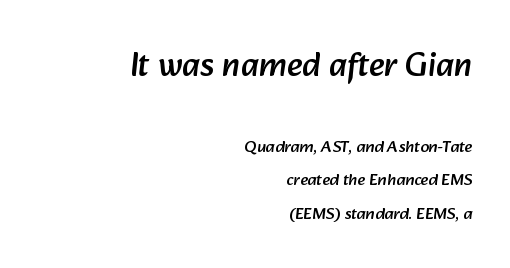
{"serif": "no", "width": "normal", "stroke_contrast": "low", "x_height": "medium", "monospaced": "no", "underline": "no", "align": "right", "line_spacing": "loose", "line_spacing_ratio": 1.98, "letter_spacing": "normal", "letter_spacing_em": 0.0, "larger_block": "first", "size_ratio": 2.0, "glyph_px": 34}
